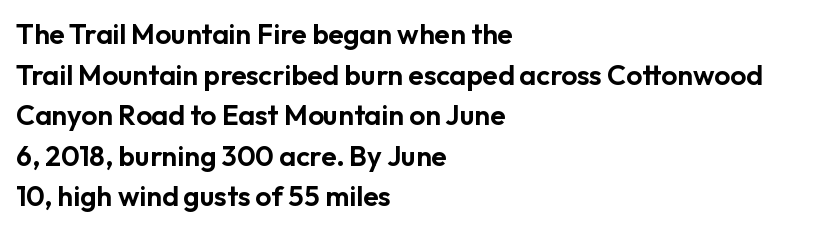
The image shows 28 px sans-serif type, upright; set left-aligned, normal line spacing (1.45x), normal letter spacing, not underlined; low stroke contrast and a medium x-height.
